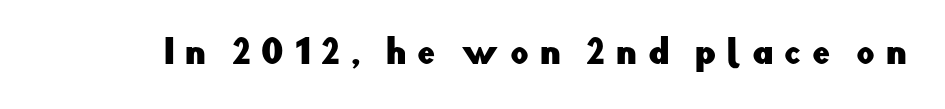
The image shows 32 px sans-serif type, upright; set unusually wide letter spacing (+0.34 em), not underlined; low stroke contrast and a small x-height.
